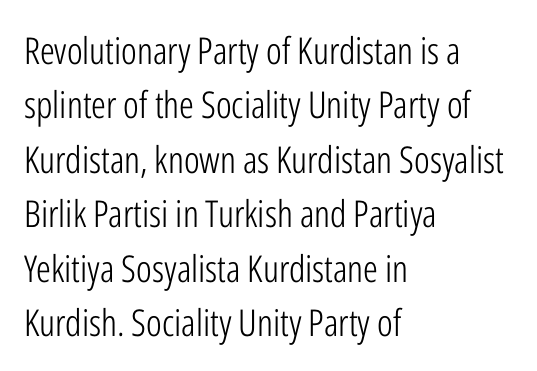
{"serif": "no", "italic": "no", "bold": "no", "weight": "light", "width": "condensed", "stroke_contrast": "low", "x_height": "medium", "monospaced": "no", "underline": "no", "align": "left", "line_spacing": "normal", "line_spacing_ratio": 1.47, "letter_spacing": "normal", "letter_spacing_em": 0.0, "glyph_px": 37}
